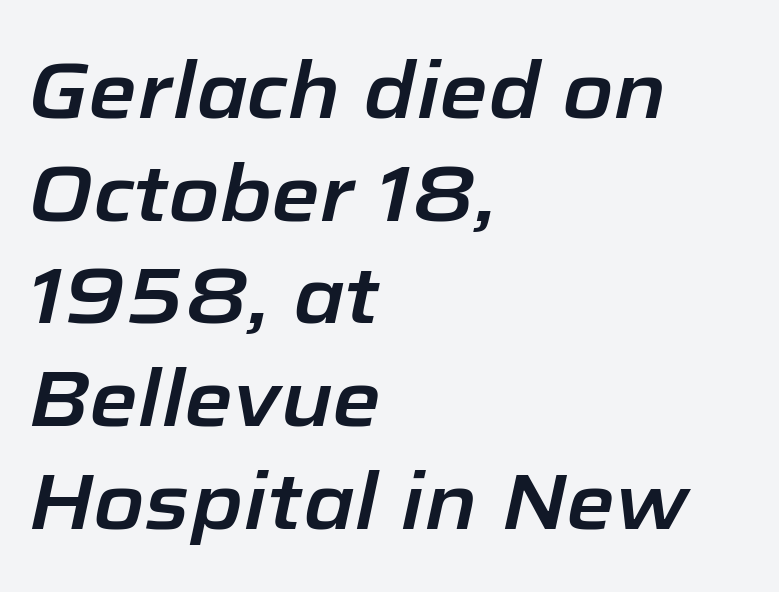
{"italic": "yes", "lean": "right", "slant_degrees": 12, "width": "normal", "stroke_contrast": "low", "x_height": "medium", "monospaced": "no", "underline": "no", "align": "left", "line_spacing": "normal", "line_spacing_ratio": 1.3, "letter_spacing": "normal", "letter_spacing_em": 0.0, "glyph_px": 79}
